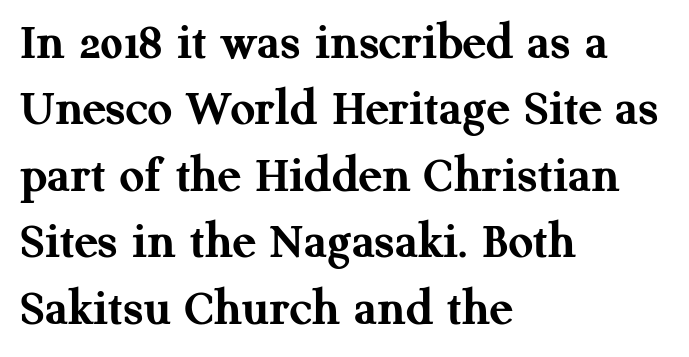
Is the letter spacing exaggerated? No — it looks like the ordinary default. The type sits square on the baseline with zero lean. The compositor pushed each line to the left boundary. The glyphs are unaccompanied by any horizontal stroke below them. The rendering shows small feet on the letterforms — a serif design.
